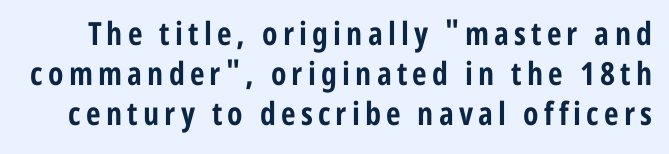
The image shows 32 px bold, condensed sans-serif type, upright; set normal line spacing (1.25x), not underlined; low stroke contrast and a medium x-height.
